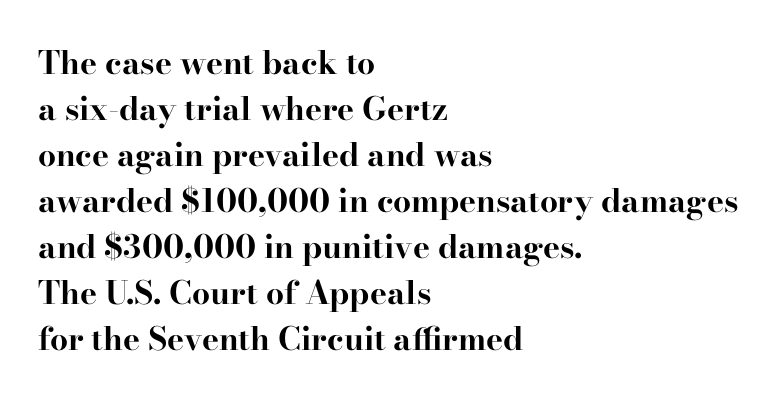
The image shows 32 px bold, wide serif type, upright; set left-aligned, normal line spacing (1.44x), normal letter spacing, not underlined; high stroke contrast and a small x-height.
